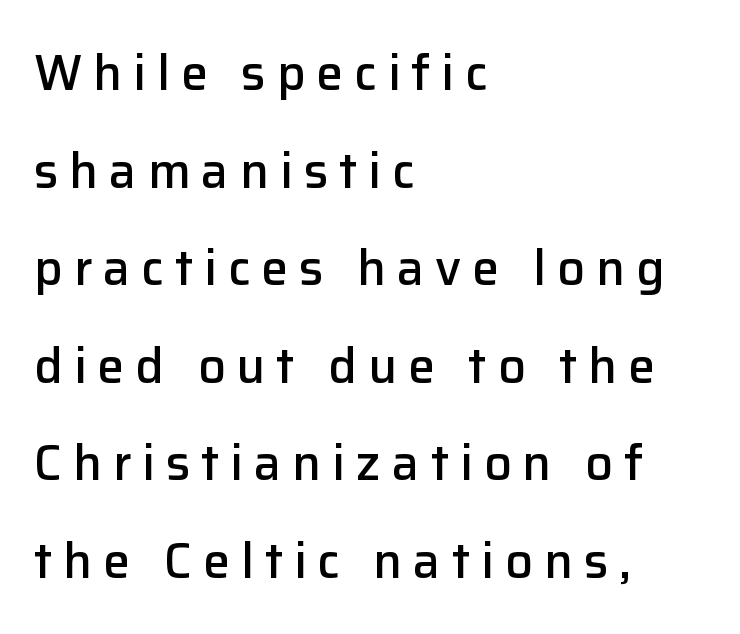
The image shows 49 px semibold sans-serif type, upright; set left-aligned, loose line spacing (1.99x), unusually wide letter spacing (+0.22 em), not underlined; low stroke contrast and a medium x-height.
